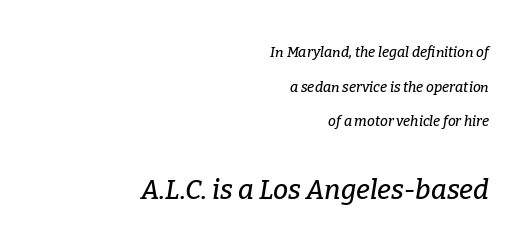
Q: Is the text italic (slanted)? A: Yes, it leans right by about 9 degrees.
Q: Is the text underlined? A: No.
Q: How is the paragraph aligned? A: Right-aligned.
Q: Is the spacing between letters normal or unusually wide? A: Normal.
Q: Is the spacing between lines tight, normal or loose? A: Loose.
Q: Which block of text is set in a larger size, the first (top) or the second (bottom)? A: The second (bottom) one.
